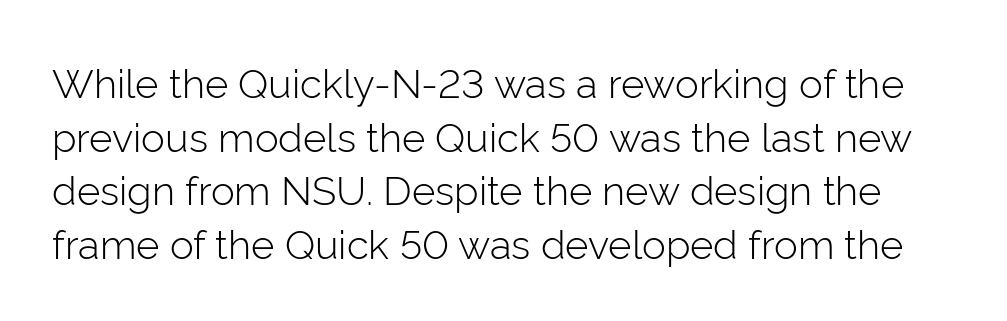
The image shows 40 px light sans-serif type, upright; set normal line spacing (1.34x), normal letter spacing, not underlined; low stroke contrast and a medium x-height.
